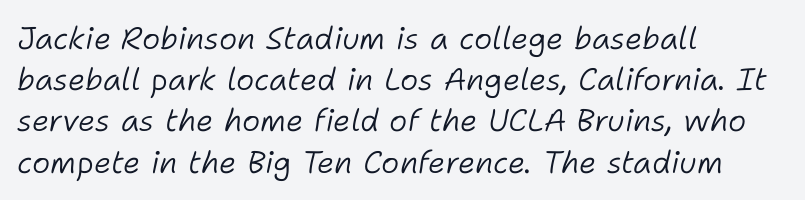
The image shows 31 px light type, italic (leaning right); set left-aligned, normal line spacing (1.33x), normal letter spacing, not underlined; low stroke contrast and a medium x-height.
